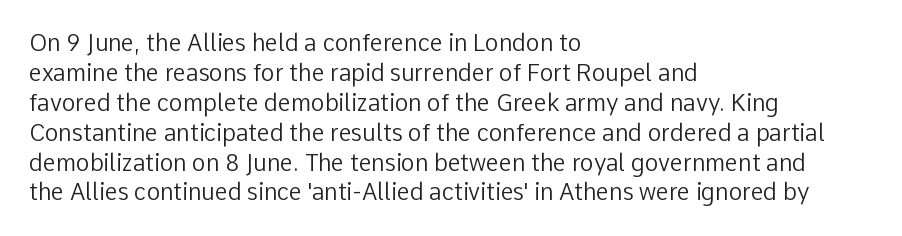
The lines are quadded left. The font sits on the lighter half of the weight spectrum, regular included. Tracking here is standard; glyphs follow each other at the usual distance. Italic? Not at all — the glyphs are vertical. Rule under the text: the space is simply empty.
